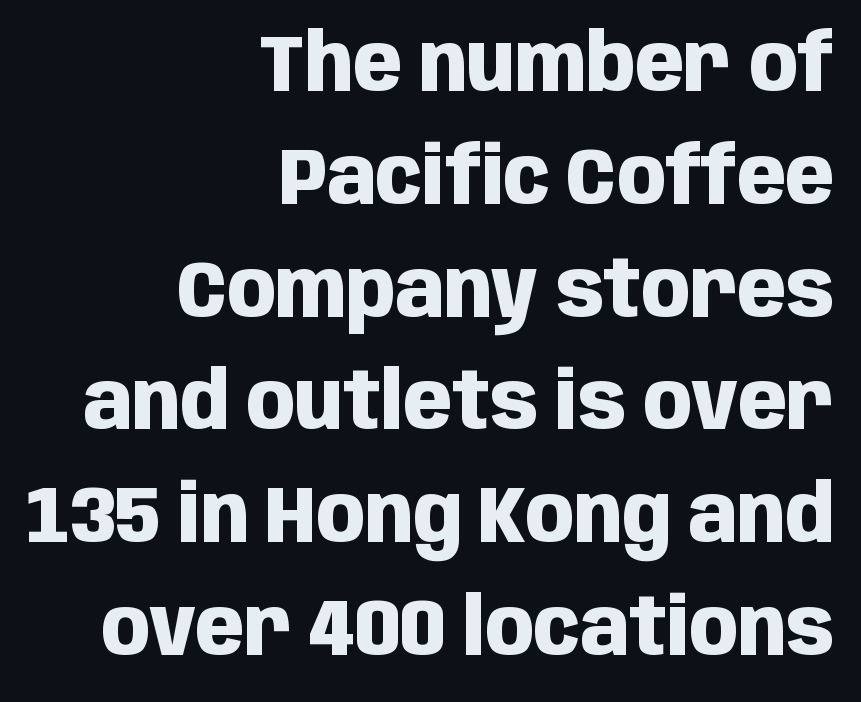
Q: Is the text bold? A: Yes.
Q: Is the text italic (slanted)? A: No, it is upright.
Q: Is the typeface a serif or a sans-serif typeface? A: Sans-serif.
Q: Is the text underlined? A: No.
Q: How is the paragraph aligned? A: Right-aligned.
Q: Is the spacing between letters normal or unusually wide? A: Normal.
Q: Is the spacing between lines tight, normal or loose? A: Normal.
Q: Width (condensed, normal, or wide)? A: Condensed.
Q: Stroke contrast? A: Low.
Q: x-height? A: Large.
Q: Monospaced? A: No.
